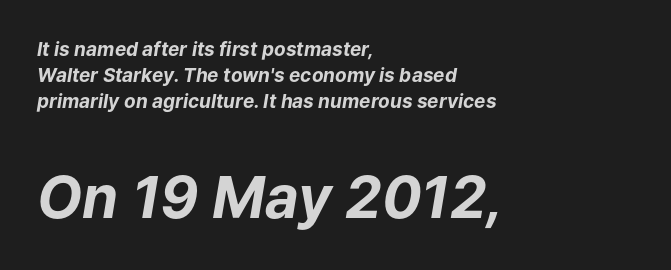
{"italic": "yes", "lean": "right", "slant_degrees": 9, "bold": "yes", "weight": "bold", "width": "normal", "stroke_contrast": "low", "x_height": "medium", "monospaced": "no", "underline": "no", "align": "left", "line_spacing": "normal", "line_spacing_ratio": 1.37, "letter_spacing": "normal", "letter_spacing_em": 0.0, "larger_block": "second", "size_ratio": 3.05, "glyph_px": 58}
